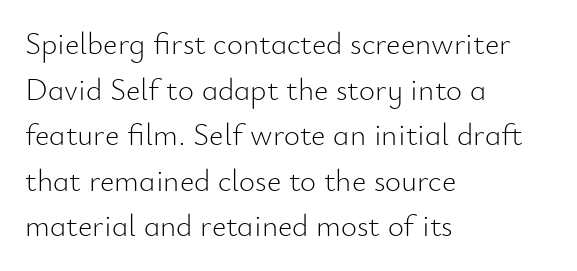
The image shows 31 px light sans-serif type, upright; set left-aligned, normal line spacing (1.47x), normal letter spacing, not underlined; low stroke contrast and a small x-height.
